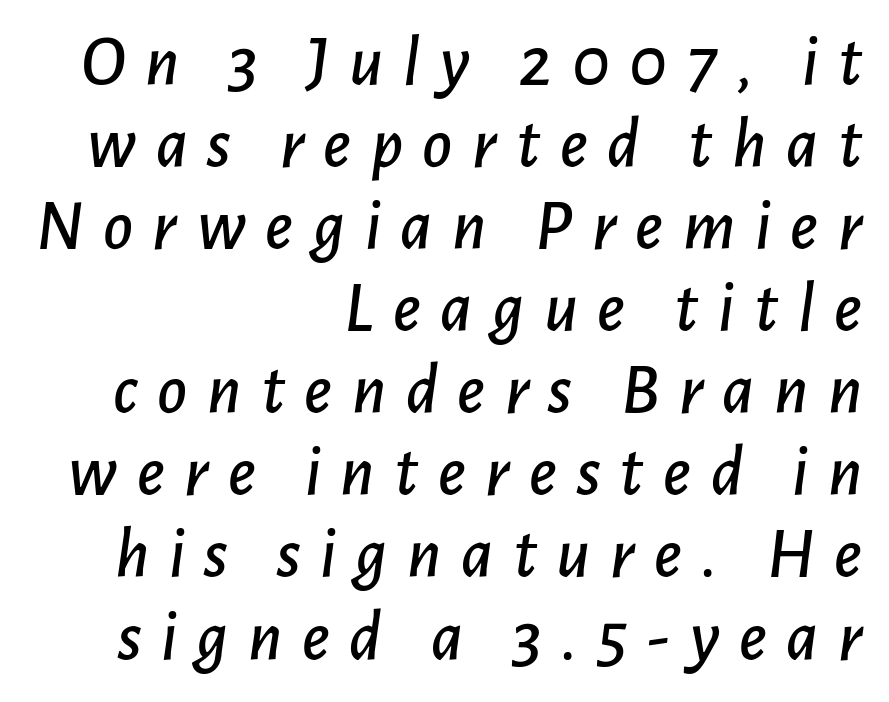
Is this a fixed-width face? No — the glyphs have proportional, varying widths. No word sits above an underline. Teacher's note: observe the even right margin — that is flush-right alignment. The passage shown stacks its lines with hardly any gap. These lines have a slow, spaced-out rhythm from letter to letter.
